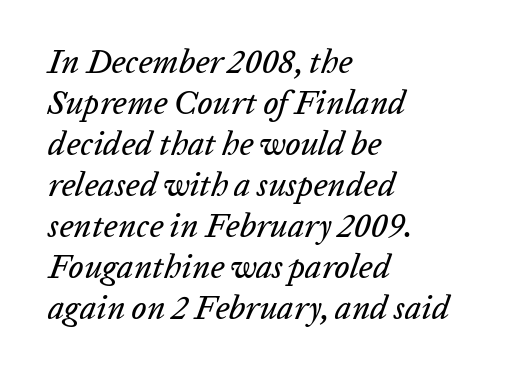
The image shows 33 px text type, italic (leaning right); set left-aligned, line spacing 1.24x, normal letter spacing, not underlined; low stroke contrast and a medium x-height.
